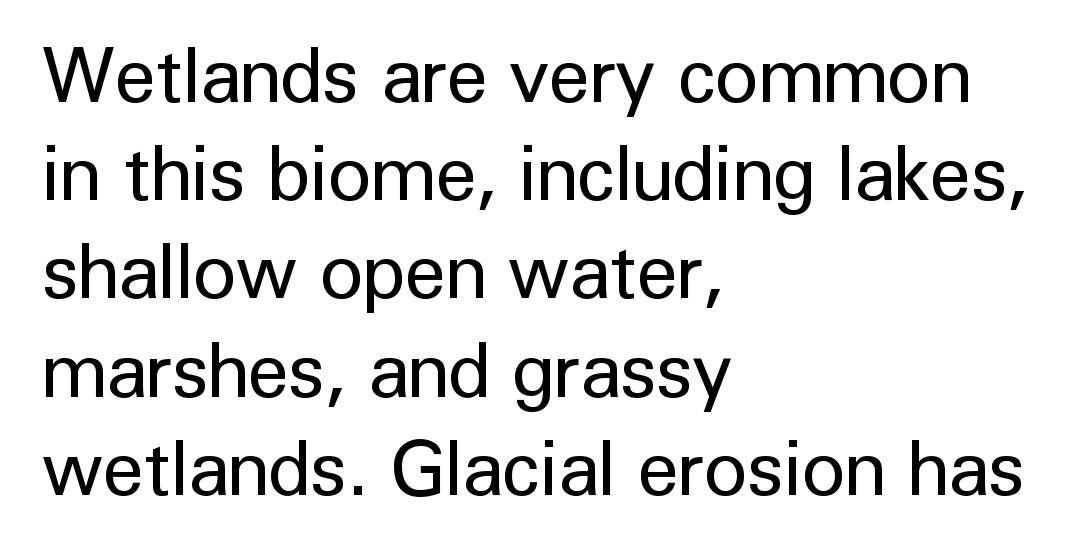
The image shows 75 px regular-weight sans-serif type, upright; set left-aligned, normal line spacing (1.31x), normal letter spacing, not underlined; low stroke contrast and a medium x-height.
